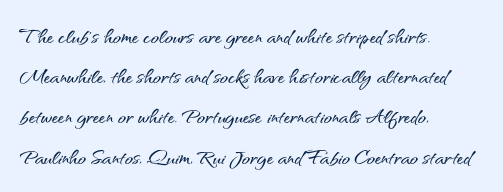
{"underline": "no", "align": "left", "line_spacing": "normal", "line_spacing_ratio": 1.49, "letter_spacing": "normal", "letter_spacing_em": 0.0, "glyph_px": 27}
